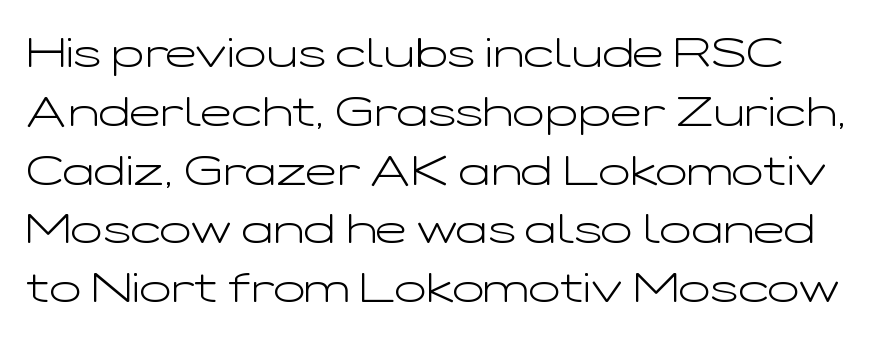
The image shows 42 px light, wide sans-serif type, upright; set normal line spacing (1.4x), normal letter spacing, not underlined; low stroke contrast and a medium x-height.
